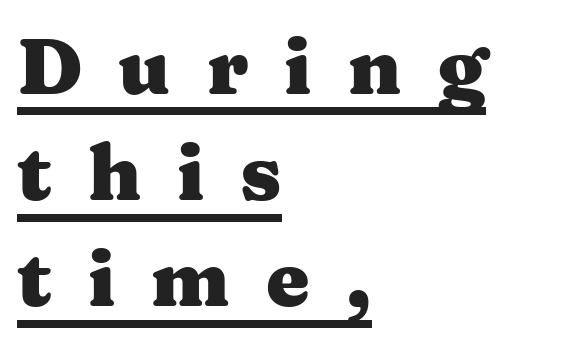
Caption: bold face, heavy strokes. The lettering stays uniformly vertical, giving the passage a roman look. Each line of the rendering has a horizontal stroke beneath the glyphs. Display-style spreading of the glyphs; the letterfit is very open.
